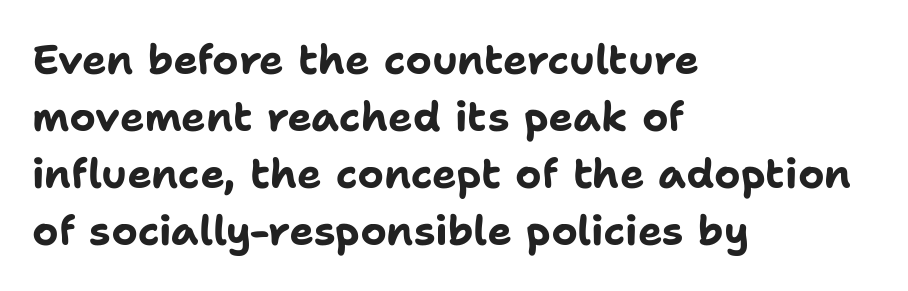
The image shows 41 px bold sans-serif type, upright; set left-aligned, normal line spacing (1.39x), normal letter spacing, not underlined; low stroke contrast and a medium x-height.
